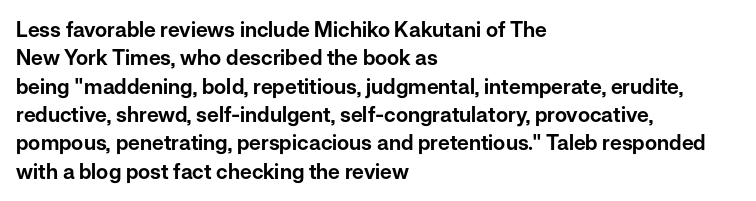
{"italic": "no", "underline": "no", "align": "left", "line_spacing": "normal", "line_spacing_ratio": 1.35, "letter_spacing": "normal", "letter_spacing_em": 0.0, "glyph_px": 21}
